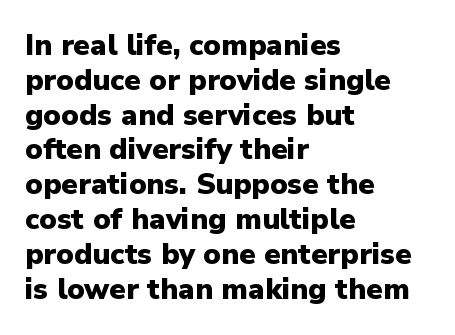
Q: Is the text bold? A: Yes.
Q: Is the text italic (slanted)? A: No, it is upright.
Q: Is the typeface a serif or a sans-serif typeface? A: Sans-serif.
Q: Is the text underlined? A: No.
Q: How is the paragraph aligned? A: Left-aligned.
Q: Is the spacing between letters normal or unusually wide? A: Normal.
Q: Width (condensed, normal, or wide)? A: Normal.
Q: Stroke contrast? A: Low.
Q: x-height? A: Medium.
Q: Monospaced? A: No.
